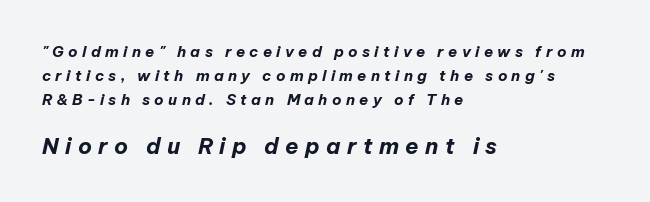
The image shows 22 px bold type, italic (leaning right); set left-aligned, normal line spacing (1.6x), unusually wide letter spacing (+0.29 em), not underlined; the second (bottom) block is 1.47x larger.
